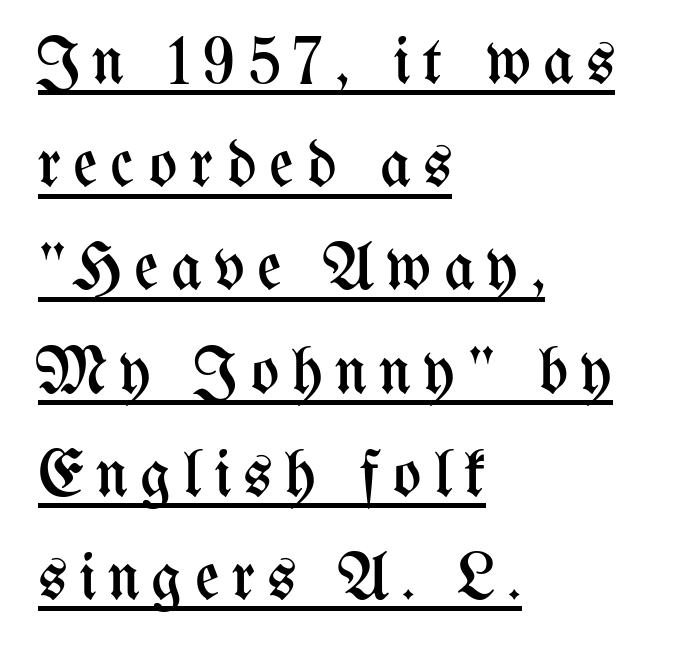
Q: Is the text bold? A: No.
Q: Is the text italic (slanted)? A: No, it is upright.
Q: Is the text underlined? A: Yes.
Q: How is the paragraph aligned? A: Left-aligned.
Q: Is the spacing between lines tight, normal or loose? A: Normal.
Q: Width (condensed, normal, or wide)? A: Condensed.
Q: Stroke contrast? A: Medium.
Q: x-height? A: Medium.
Q: Monospaced? A: No.
